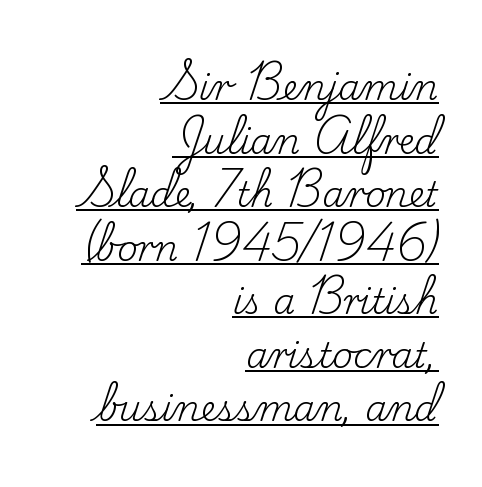
{"serif": "yes", "bold": "no", "weight": "regular", "width": "normal", "stroke_contrast": "low", "x_height": "small", "monospaced": "no", "underline": "yes", "align": "right", "line_spacing": "normal", "line_spacing_ratio": 1.53, "letter_spacing": "normal", "letter_spacing_em": 0.0, "glyph_px": 35}
